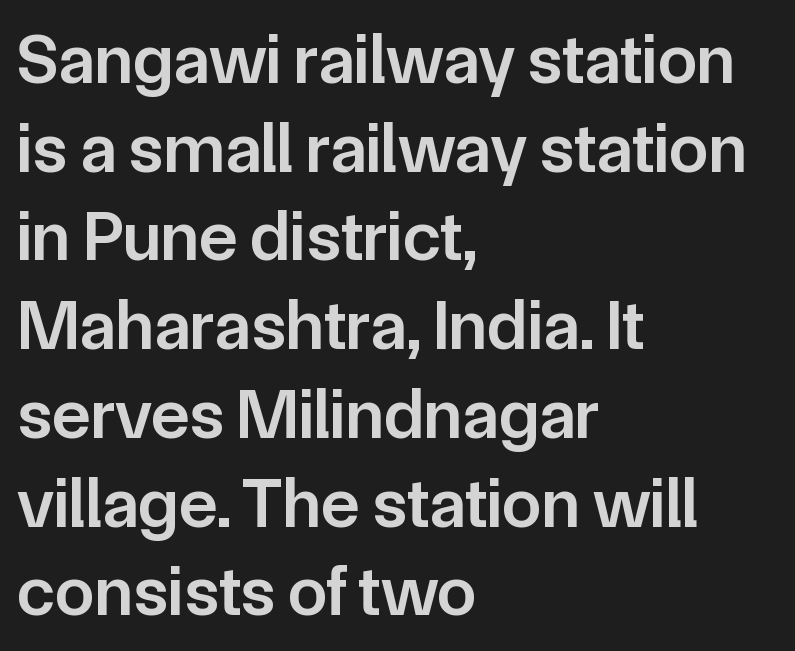
The image shows 71 px semibold sans-serif type, upright; set left-aligned, normal line spacing (1.25x), normal letter spacing, not underlined; low stroke contrast and a medium x-height.
